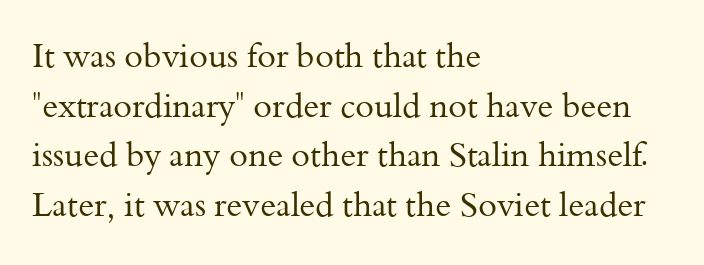
The image shows 34 px regular-weight serif type, upright; set left-aligned, normal line spacing (1.46x), normal letter spacing, not underlined; medium stroke contrast and a small x-height.
